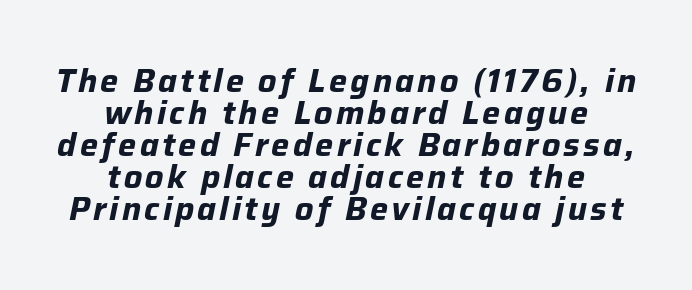
Q: Is the text bold? A: Yes.
Q: Is the text italic (slanted)? A: Yes, it leans right by about 12 degrees.
Q: Is the text underlined? A: No.
Q: How is the paragraph aligned? A: Centered.
Q: Is the spacing between lines tight, normal or loose? A: Tight.
Q: Width (condensed, normal, or wide)? A: Normal.
Q: Stroke contrast? A: Low.
Q: x-height? A: Medium.
Q: Monospaced? A: No.
